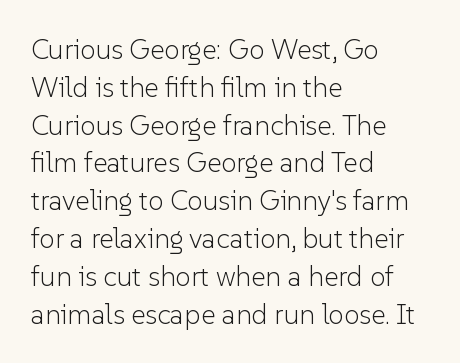
The passage shown is not bold in any degree. This sample is left-justified, so line endings fall wherever the words run out. Anything drawn beneath the words? Only blank space. The passage shown is typed in a proportional face where columns would drift. The tracking reads as untouched default to a designer's eye. Do the letters lean? They stand straight.
